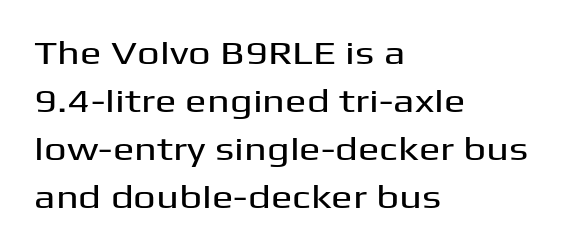
{"serif": "no", "italic": "no", "width": "wide", "stroke_contrast": "medium", "x_height": "medium", "monospaced": "no", "underline": "no", "align": "left", "line_spacing": "normal", "line_spacing_ratio": 1.5, "letter_spacing": "normal", "letter_spacing_em": 0.0, "glyph_px": 32}
